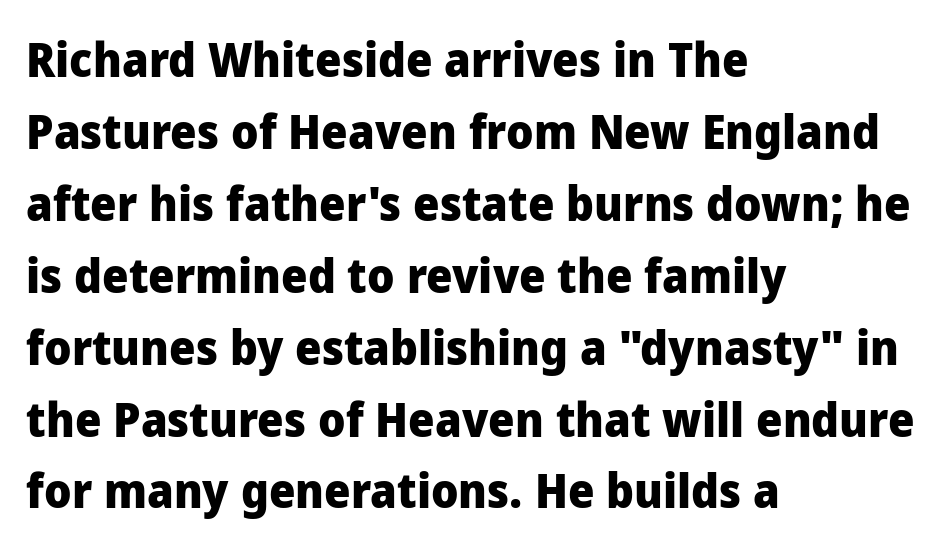
The vertical gap from one line to the next is medium. Check where the strokes stop: nothing finishes them off — pure sans. Is the block centered? No — it sits flush against the left margin. A bare baseline throughout the passage. Spacing verdict: proportional, widths tailored to each character. What weight is shown? A full bold with thick strokes.
